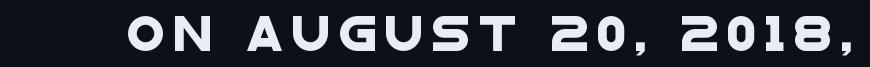
Q: Is the typeface a serif or a sans-serif typeface? A: Sans-serif.
Q: Is the text underlined? A: No.
Q: Is the spacing between letters normal or unusually wide? A: Unusually wide.
Q: Width (condensed, normal, or wide)? A: Wide.
Q: Stroke contrast? A: Low.
Q: x-height? A: Large.
Q: Monospaced? A: No.
